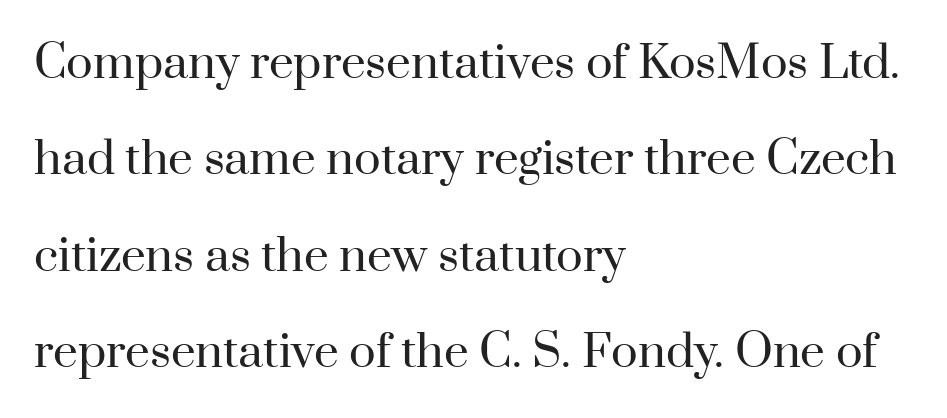
The ragged edge is on the right, which tells us the setting is flush left. A roman cut, with each character standing at attention. The rendering uses a large line-height, opening up the rows. The area under the type is left untouched. Examine the stroke ends and you'll spot serifs.
